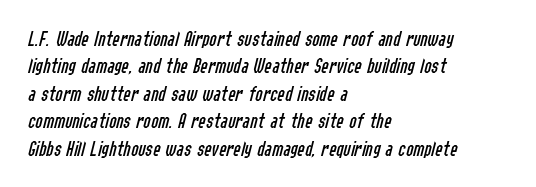
The image shows 22 px text type, italic (leaning right); set left-aligned, normal line spacing (1.25x), normal letter spacing, not underlined.
